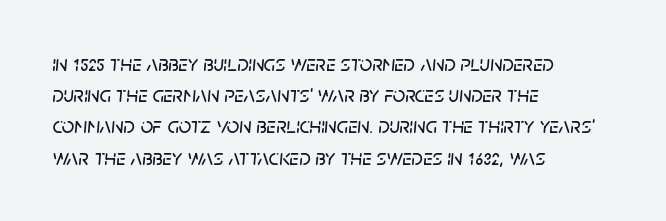
What stands out about the letter spacing? Nothing — it is the standard amount. Quick note: italic. The space between consecutive lines is moderate. The paragraph shown leans on its left margin. The specimen omits any rule beneath the text block's lines.
